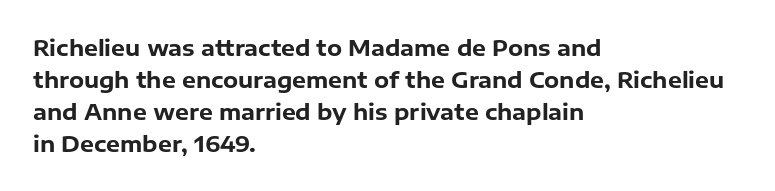
These lines were composed using upright roman letters. Bare-footed words on every line. The vertical gap from one line to the next is medium. Leftover space on each line is placed entirely after the last word. The line texture is even and compact thanks to regular tracking.
